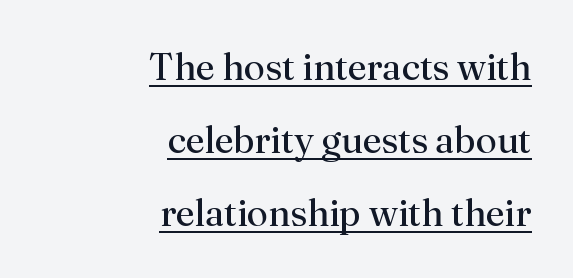
The image shows 38 px regular-weight serif type, upright; set right-aligned, loose line spacing (1.92x), normal letter spacing, underlined; medium stroke contrast and a small x-height.
